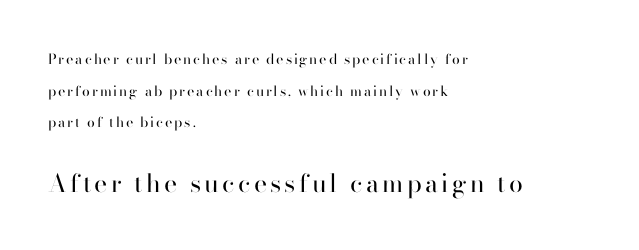
{"italic": "no", "bold": "no", "underline": "no", "align": "left", "line_spacing": "loose", "line_spacing_ratio": 2.26, "larger_block": "second", "size_ratio": 1.79, "glyph_px": 25}
